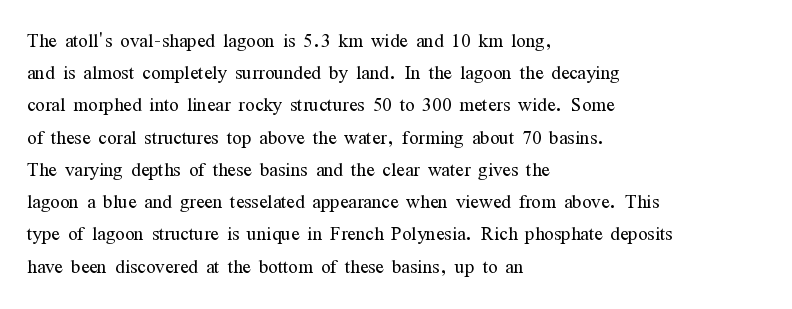
The image shows 25 px text type, upright; set left-aligned, normal line spacing (1.29x), normal letter spacing, not underlined.
